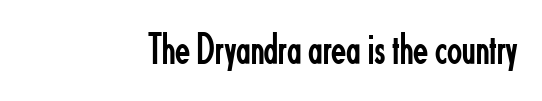
Q: Is the text bold? A: No.
Q: Is the text italic (slanted)? A: No, it is upright.
Q: Is the typeface a serif or a sans-serif typeface? A: Sans-serif.
Q: Is the text underlined? A: No.
Q: How is the paragraph aligned? A: Right-aligned.
Q: Is the spacing between letters normal or unusually wide? A: Normal.
Q: Width (condensed, normal, or wide)? A: Condensed.
Q: Stroke contrast? A: Low.
Q: x-height? A: Small.
Q: Monospaced? A: No.
